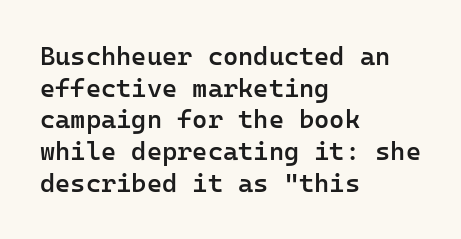
{"italic": "no", "bold": "semi", "underline": "no", "align": "left", "line_spacing_ratio": 1.22, "letter_spacing": "normal", "letter_spacing_em": 0.0, "glyph_px": 26}
